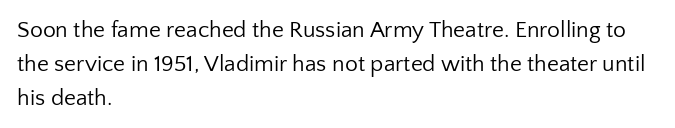
Just letters on the line, the space beneath them empty. Evenly set lines give the paragraph a standard silhouette. Heft: none added — not bold. Notice how the passage keeps a crisp vertical edge on the left only. No extra tracking has been applied to these lines. A roman cut, with each character standing at attention.
